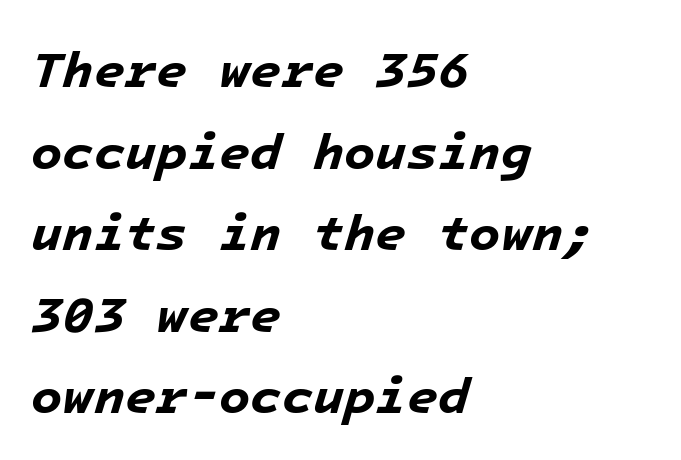
Q: Is the text bold? A: Yes.
Q: Is the text italic (slanted)? A: Yes, it leans right by about 16 degrees.
Q: Is the text underlined? A: No.
Q: How is the paragraph aligned? A: Left-aligned.
Q: Is the spacing between letters normal or unusually wide? A: Normal.
Q: Is the spacing between lines tight, normal or loose? A: Normal.
Q: Width (condensed, normal, or wide)? A: Normal.
Q: Stroke contrast? A: Low.
Q: x-height? A: Medium.
Q: Monospaced? A: Yes.
